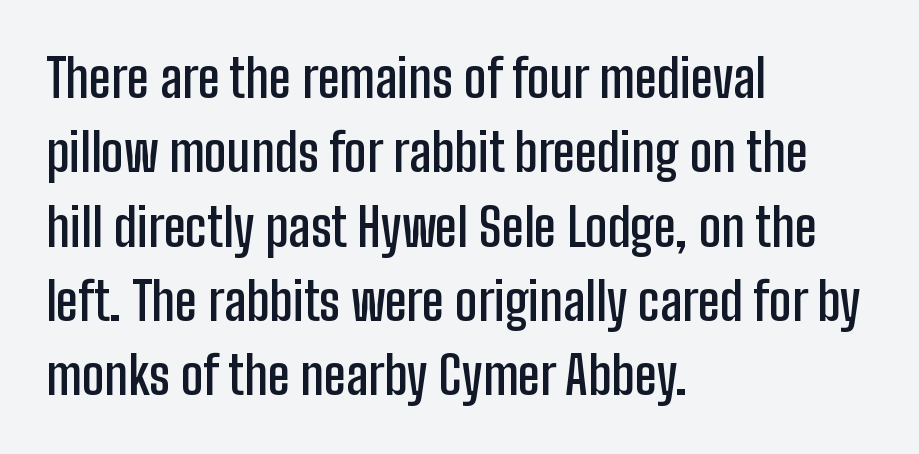
Descenders are the only things crossing below the line. Horizontally, the lines are justified to the leading edge only. Weight: semibold (demi). Proportional: the letters do not fall into vertical columns.
